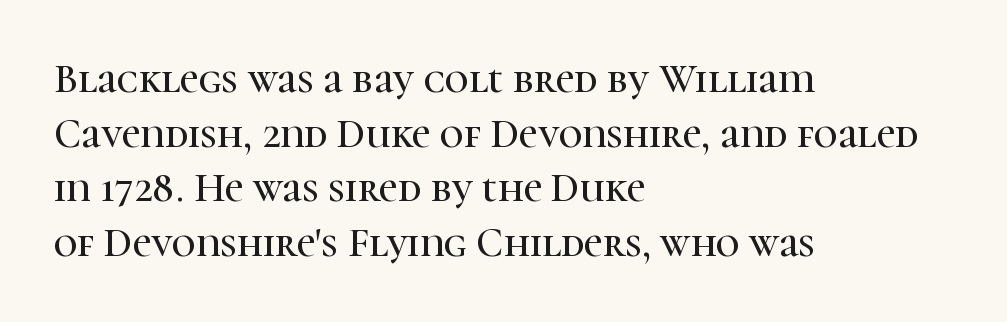
{"serif": "yes", "italic": "no", "width": "normal", "stroke_contrast": "high", "x_height": "medium", "monospaced": "no", "underline": "no", "align": "left", "line_spacing": "normal", "line_spacing_ratio": 1.33, "letter_spacing": "normal", "letter_spacing_em": 0.0, "glyph_px": 41}
